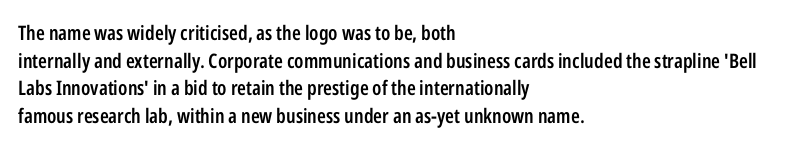
{"italic": "no", "bold": "semi", "underline": "no", "align": "left", "line_spacing": "normal", "line_spacing_ratio": 1.38, "letter_spacing": "normal", "letter_spacing_em": 0.0, "glyph_px": 20}
